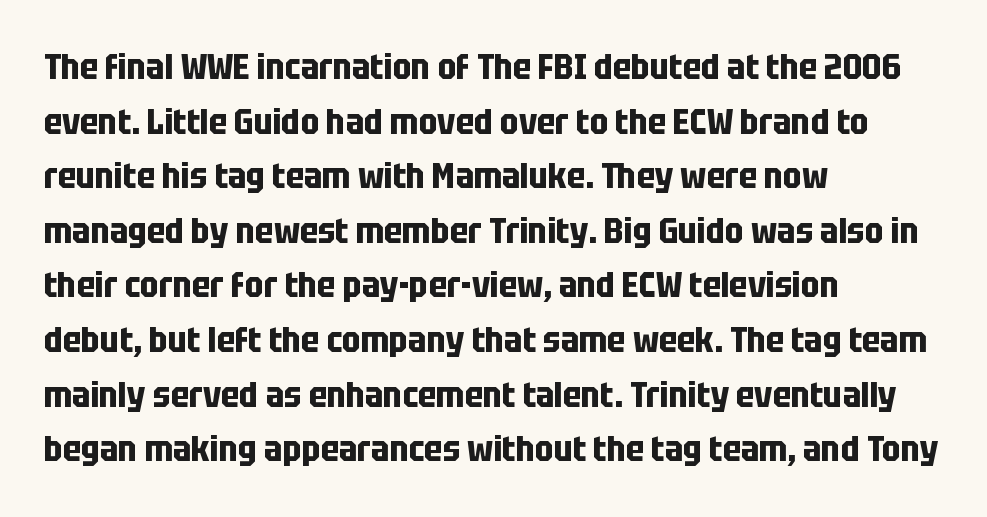
{"serif": "no", "italic": "no", "bold": "yes", "weight": "bold", "width": "condensed", "stroke_contrast": "low", "x_height": "large", "monospaced": "no", "underline": "no", "align": "left", "line_spacing": "normal", "line_spacing_ratio": 1.56, "letter_spacing": "normal", "letter_spacing_em": 0.0, "glyph_px": 35}
